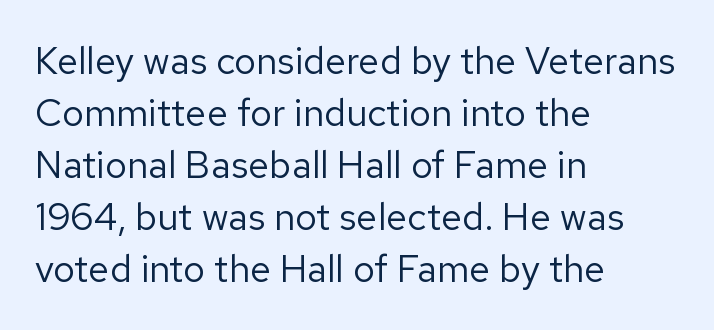
The image shows 38 px regular-weight sans-serif type, upright; set left-aligned, normal line spacing (1.37x), normal letter spacing, not underlined; low stroke contrast and a medium x-height.
